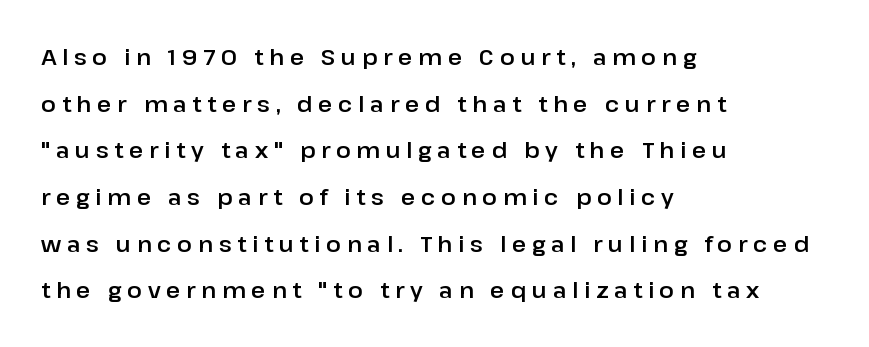
The image shows 22 px text type, upright; set left-aligned, loose line spacing (2.12x), unusually wide letter spacing (+0.26 em), not underlined.
